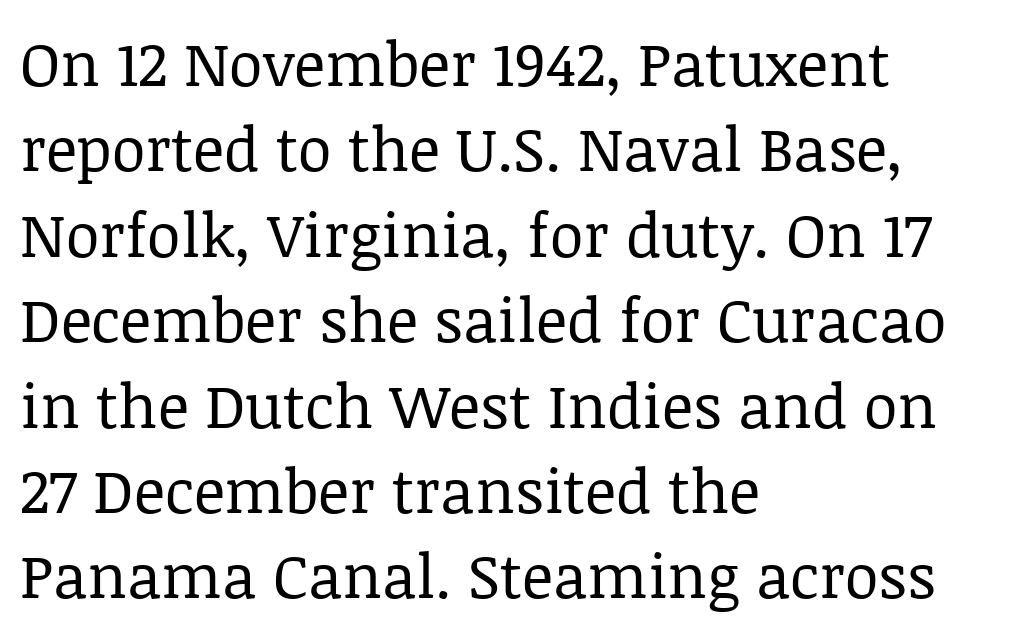
Honestly, the row spacing looks completely unremarkable. Left-aligned paragraph, ragged on the right. This sample has the flowing, uneven cadence of proportional lettering. The zone under the glyphs is completely vacant.
